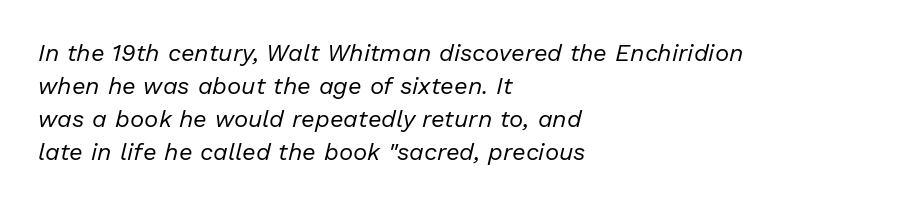
{"italic": "yes", "lean": "right", "slant_degrees": 13, "bold": "no", "underline": "no", "align": "left", "line_spacing": "normal", "line_spacing_ratio": 1.37, "letter_spacing": "normal", "letter_spacing_em": 0.0, "glyph_px": 24}
